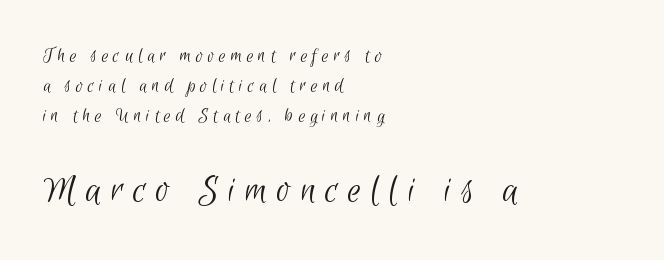
Q: Is the text bold? A: No.
Q: Is the typeface a serif or a sans-serif typeface? A: Sans-serif.
Q: Is the text underlined? A: No.
Q: How is the paragraph aligned? A: Left-aligned.
Q: Is the spacing between letters normal or unusually wide? A: Unusually wide.
Q: Is the spacing between lines tight, normal or loose? A: Normal.
Q: Which block of text is set in a larger size, the first (top) or the second (bottom)? A: The second (bottom) one.
Q: Width (condensed, normal, or wide)? A: Condensed.
Q: Stroke contrast? A: Low.
Q: x-height? A: Small.
Q: Monospaced? A: No.
